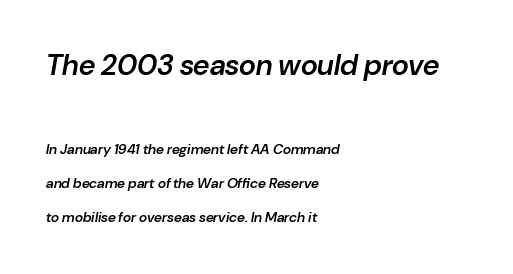
Q: Is the text bold? A: Semi-bold.
Q: Is the text italic (slanted)? A: Yes, it leans right by about 10 degrees.
Q: Is the text underlined? A: No.
Q: How is the paragraph aligned? A: Left-aligned.
Q: Is the spacing between letters normal or unusually wide? A: Normal.
Q: Is the spacing between lines tight, normal or loose? A: Loose.
Q: Which block of text is set in a larger size, the first (top) or the second (bottom)? A: The first (top) one.
Q: Width (condensed, normal, or wide)? A: Normal.
Q: Stroke contrast? A: Low.
Q: x-height? A: Medium.
Q: Monospaced? A: No.
